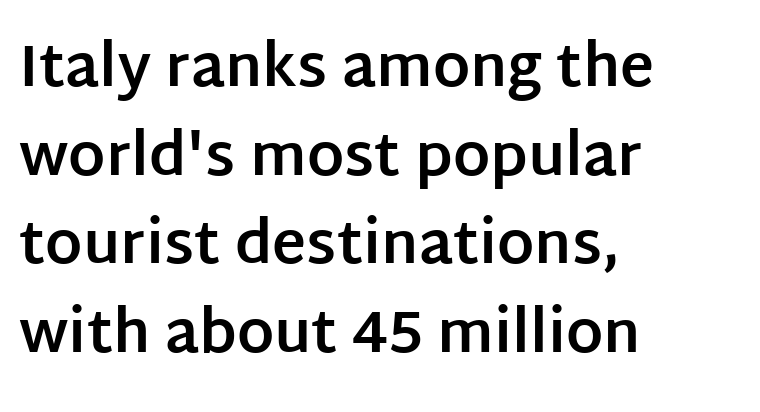
{"serif": "no", "italic": "no", "bold": "yes", "weight": "bold", "width": "normal", "stroke_contrast": "low", "x_height": "large", "monospaced": "no", "underline": "no", "align": "left", "line_spacing": "normal", "line_spacing_ratio": 1.53, "letter_spacing": "normal", "letter_spacing_em": 0.0, "glyph_px": 58}
